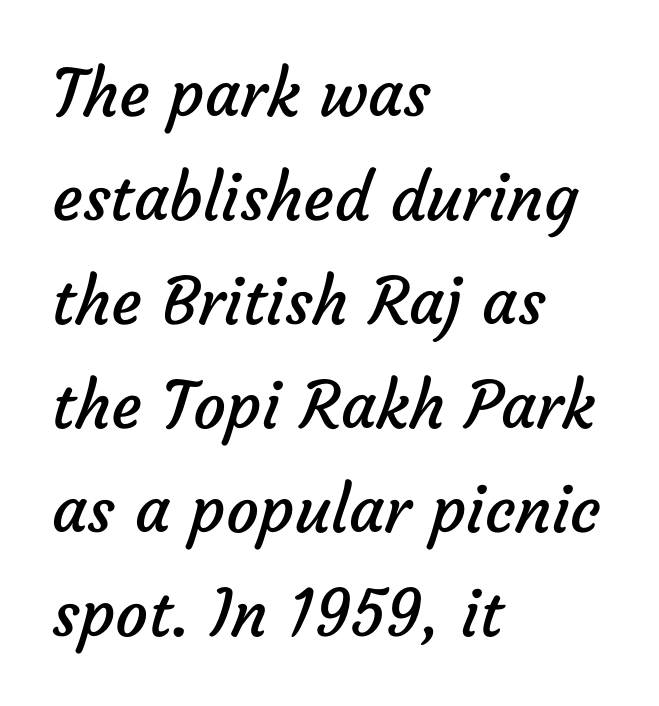
Q: Is the text bold? A: No.
Q: Is the typeface a serif or a sans-serif typeface? A: Sans-serif.
Q: Is the text underlined? A: No.
Q: How is the paragraph aligned? A: Left-aligned.
Q: Is the spacing between letters normal or unusually wide? A: Normal.
Q: Is the spacing between lines tight, normal or loose? A: Normal.
Q: Width (condensed, normal, or wide)? A: Normal.
Q: Stroke contrast? A: Low.
Q: x-height? A: Medium.
Q: Monospaced? A: No.
